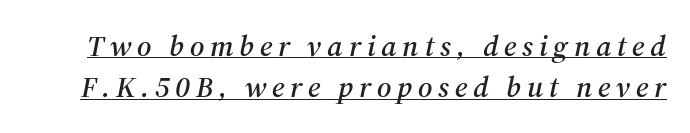
{"serif": "yes", "italic": "yes", "lean": "right", "slant_degrees": 12, "width": "normal", "stroke_contrast": "medium", "x_height": "medium", "monospaced": "no", "underline": "yes", "line_spacing": "normal", "line_spacing_ratio": 1.38, "glyph_px": 30}
